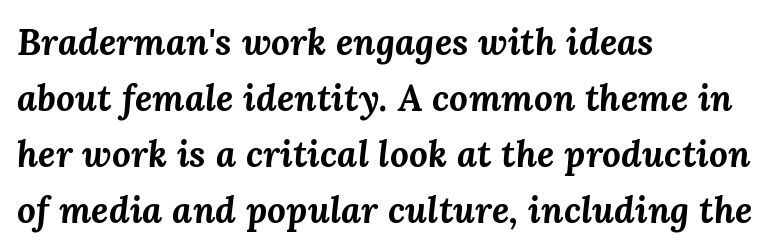
Look at the stroke-to-counter ratio: heavy, a bold. The setting favours the left margin, as ordinary paragraphs usually do. Words float on clear page, feet unadorned. Observe the ordinary spacing: letters are neighbours, not strangers. Italic: yes, the glyphs are oblique.
